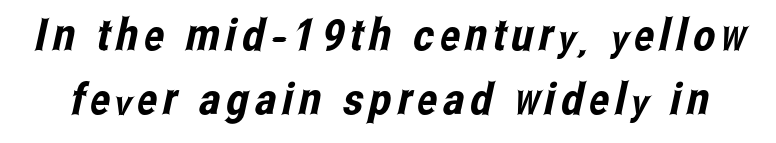
Q: Is the typeface a serif or a sans-serif typeface? A: Sans-serif.
Q: Is the text underlined? A: No.
Q: Is the spacing between lines tight, normal or loose? A: Normal.
Q: Width (condensed, normal, or wide)? A: Condensed.
Q: Stroke contrast? A: Low.
Q: x-height? A: Medium.
Q: Monospaced? A: No.
